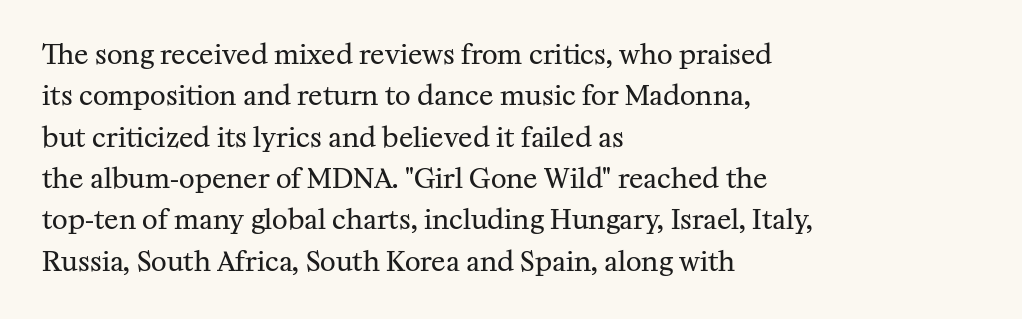
Q: Is the text bold? A: No.
Q: Is the text italic (slanted)? A: No, it is upright.
Q: Is the text underlined? A: No.
Q: How is the paragraph aligned? A: Left-aligned.
Q: Is the spacing between letters normal or unusually wide? A: Normal.
Q: Is the spacing between lines tight, normal or loose? A: Normal.
